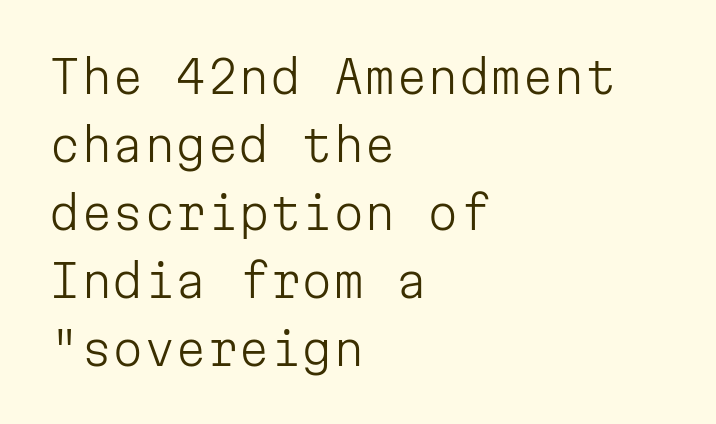
Q: Is the text bold? A: No.
Q: Is the text italic (slanted)? A: No, it is upright.
Q: Is the typeface a serif or a sans-serif typeface? A: Sans-serif.
Q: Is the text underlined? A: No.
Q: How is the paragraph aligned? A: Left-aligned.
Q: Is the spacing between letters normal or unusually wide? A: Normal.
Q: Is the spacing between lines tight, normal or loose? A: Normal.
Q: Width (condensed, normal, or wide)? A: Normal.
Q: Stroke contrast? A: Low.
Q: x-height? A: Medium.
Q: Monospaced? A: Yes.
